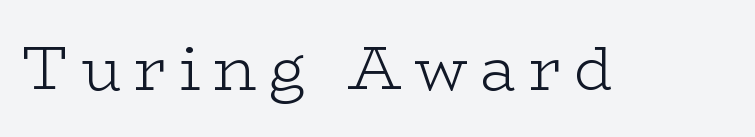
Observe the wide spacing: letters keep a clear distance from each other. These lines are rendered in a variable-pitch font. Lines of text with bare space underneath. The letters carry serifs — small finishing strokes at the ends of their stems.
